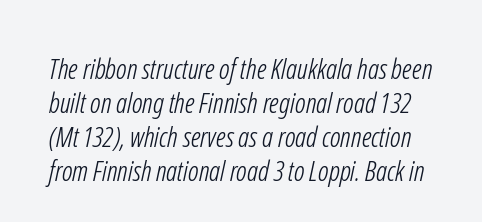
Q: Is the text bold? A: No.
Q: Is the typeface a serif or a sans-serif typeface? A: Sans-serif.
Q: Is the text underlined? A: No.
Q: Is the spacing between letters normal or unusually wide? A: Normal.
Q: Width (condensed, normal, or wide)? A: Condensed.
Q: Stroke contrast? A: Low.
Q: x-height? A: Medium.
Q: Monospaced? A: No.
